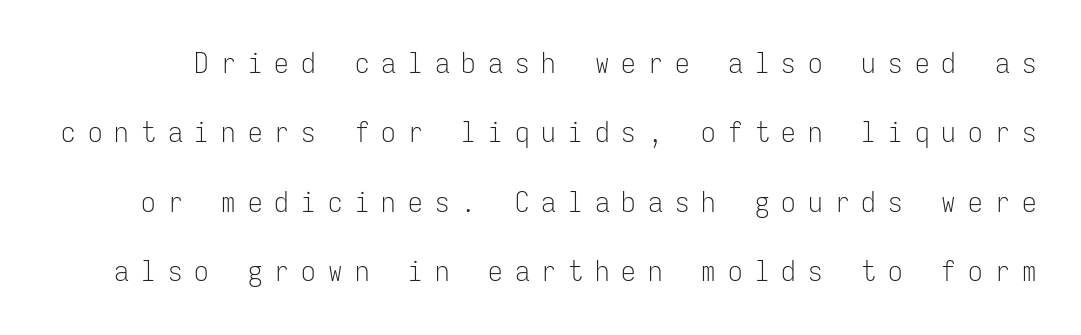
Q: Is the text bold? A: No.
Q: Is the text italic (slanted)? A: No, it is upright.
Q: Is the typeface a serif or a sans-serif typeface? A: Sans-serif.
Q: Is the text underlined? A: No.
Q: Is the spacing between letters normal or unusually wide? A: Unusually wide.
Q: Is the spacing between lines tight, normal or loose? A: Loose.
Q: Width (condensed, normal, or wide)? A: Condensed.
Q: Stroke contrast? A: Low.
Q: x-height? A: Medium.
Q: Monospaced? A: Yes.
